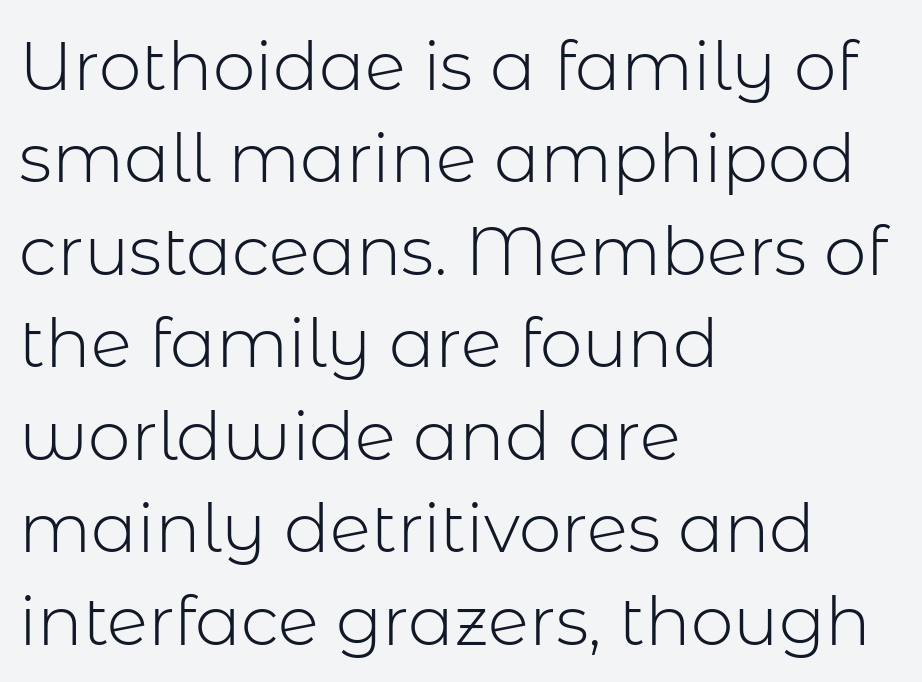
The image shows 68 px light sans-serif type, upright; set left-aligned, normal line spacing (1.36x), normal letter spacing, not underlined; low stroke contrast and a medium x-height.
